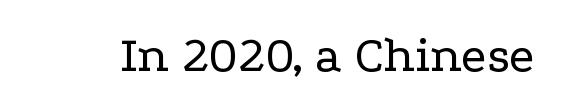
Think of a printed novel: that variable character pitch is what you see here. Do the letters lean? They stand straight. The space directly below the letters is spotless. The type family on display is of the serif kind. In terms of letterspacing, this is plain default setting. The font is comparable to plain body text, perhaps lighter.
